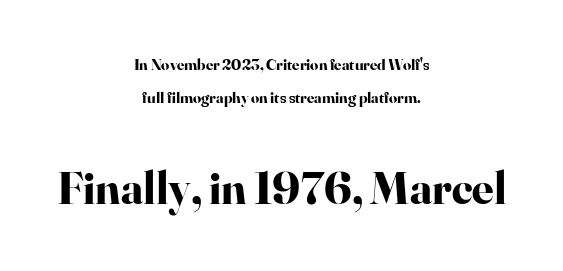
Q: Is the text bold? A: Yes.
Q: Is the text italic (slanted)? A: No, it is upright.
Q: Is the typeface a serif or a sans-serif typeface? A: Serif.
Q: Is the text underlined? A: No.
Q: How is the paragraph aligned? A: Centered.
Q: Is the spacing between letters normal or unusually wide? A: Normal.
Q: Is the spacing between lines tight, normal or loose? A: Loose.
Q: Which block of text is set in a larger size, the first (top) or the second (bottom)? A: The second (bottom) one.
Q: Width (condensed, normal, or wide)? A: Normal.
Q: Stroke contrast? A: High.
Q: x-height? A: Small.
Q: Monospaced? A: No.
